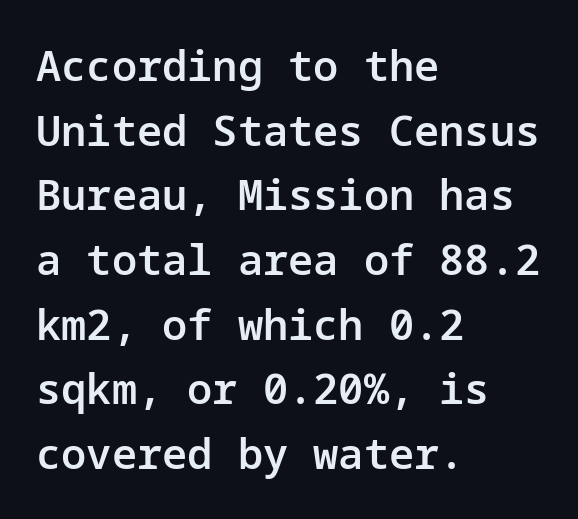
The image shows 42 px semibold sans-serif type, upright; set left-aligned, normal line spacing (1.54x), normal letter spacing, not underlined; low stroke contrast and a medium x-height.
